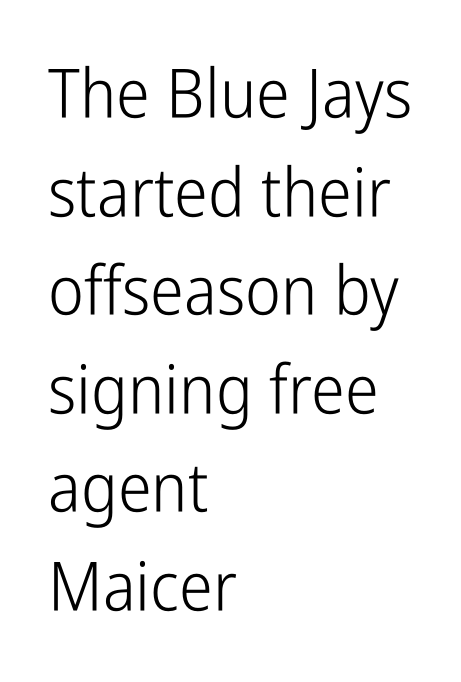
The image shows 68 px light, condensed sans-serif type, upright; set left-aligned, normal line spacing (1.45x), normal letter spacing, not underlined; low stroke contrast and a medium x-height.
